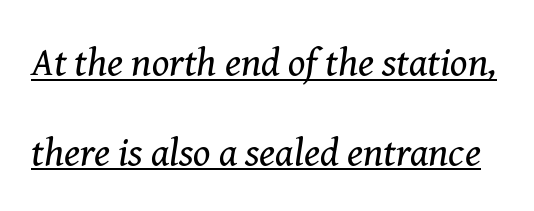
Q: Is the text bold? A: No.
Q: Is the text italic (slanted)? A: Yes, it leans right by about 8 degrees.
Q: Is the typeface a serif or a sans-serif typeface? A: Serif.
Q: Is the text underlined? A: Yes.
Q: Is the spacing between letters normal or unusually wide? A: Normal.
Q: Is the spacing between lines tight, normal or loose? A: Loose.
Q: Width (condensed, normal, or wide)? A: Normal.
Q: Stroke contrast? A: Medium.
Q: x-height? A: Medium.
Q: Monospaced? A: No.
